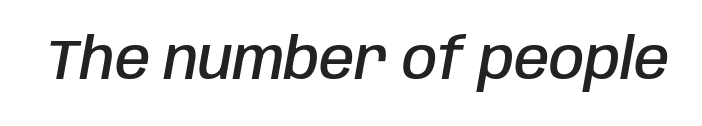
Q: Is the text bold? A: Semi-bold.
Q: Is the text italic (slanted)? A: Yes, it leans right by about 10 degrees.
Q: Is the text underlined? A: No.
Q: Is the spacing between letters normal or unusually wide? A: Normal.
Q: Width (condensed, normal, or wide)? A: Condensed.
Q: Stroke contrast? A: Low.
Q: x-height? A: Large.
Q: Monospaced? A: No.
